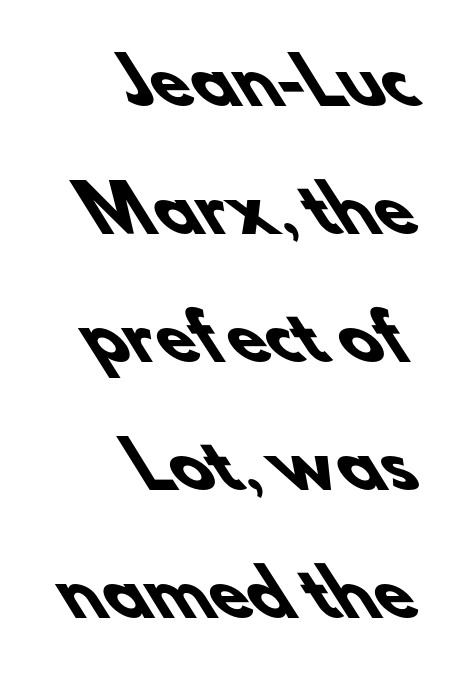
{"serif": "no", "bold": "yes", "weight": "heavy", "width": "normal", "stroke_contrast": "low", "x_height": "small", "monospaced": "no", "underline": "no", "align": "right", "line_spacing": "loose", "line_spacing_ratio": 2.03, "letter_spacing": "normal", "letter_spacing_em": 0.0, "glyph_px": 63}
